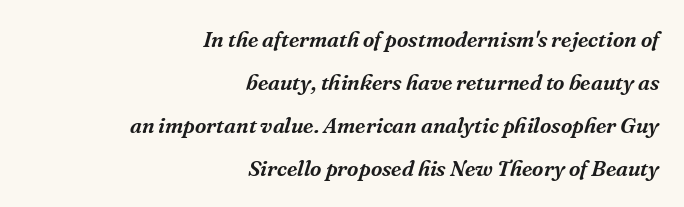
Q: Is the text italic (slanted)? A: Yes, it leans right by about 16 degrees.
Q: Is the text underlined? A: No.
Q: How is the paragraph aligned? A: Right-aligned.
Q: Is the spacing between letters normal or unusually wide? A: Normal.
Q: Is the spacing between lines tight, normal or loose? A: Loose.
